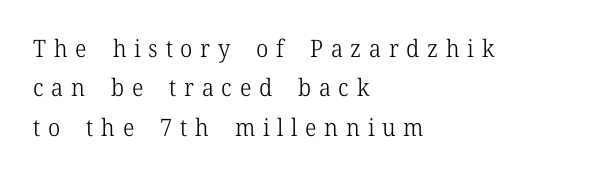
{"italic": "no", "bold": "no", "underline": "no", "align": "left", "line_spacing": "normal", "line_spacing_ratio": 1.64, "letter_spacing": "wide", "letter_spacing_em": 0.32, "glyph_px": 24}
